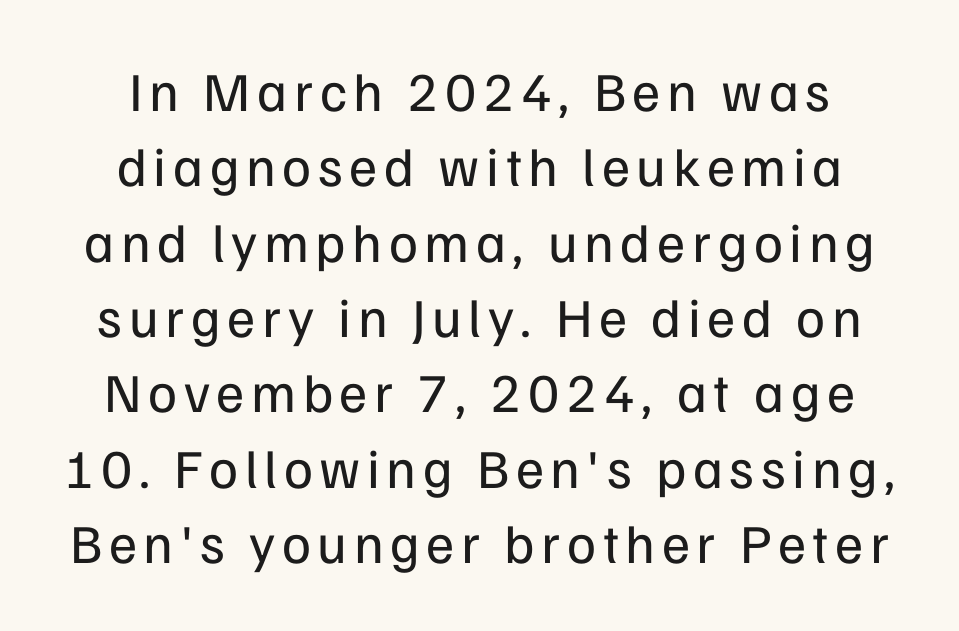
Weight: in the light-to-regular range. Vertically, the passage feels balanced, rows spaced as you'd expect. Is this a fixed-width face? No — the glyphs have proportional, varying widths. The font's upright variant was chosen for this text. Underlining? Definitely not there.
